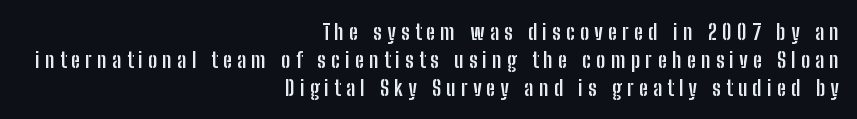
Decoration check: the copy has no underline. A roman cut, with each character standing at attention. The gaps between neighbouring characters are conspicuously large. All the whitespace from short lines collects on the left. Compared with typical paragraphs, the rows here are spaced about the same. Typesetter's note: full bold, strokes at maximum text heaviness.
